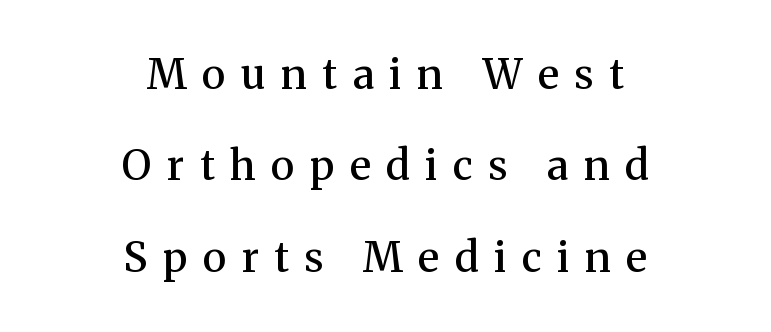
{"serif": "yes", "italic": "no", "bold": "semi", "weight": "semibold", "width": "normal", "stroke_contrast": "medium", "x_height": "medium", "monospaced": "no", "underline": "no", "align": "center", "line_spacing": "loose", "line_spacing_ratio": 2.23, "letter_spacing": "wide", "letter_spacing_em": 0.38, "glyph_px": 41}
